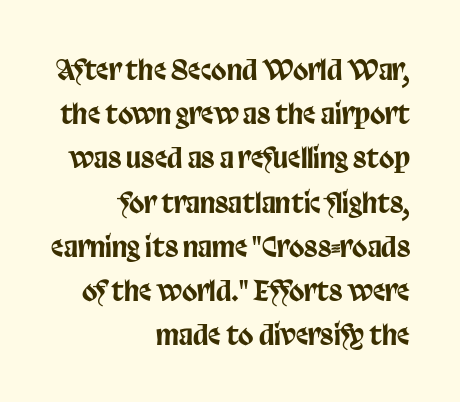
The image shows 28 px condensed sans-serif type, upright; set right-aligned, normal line spacing (1.58x), normal letter spacing, not underlined; low stroke contrast and a large x-height.
